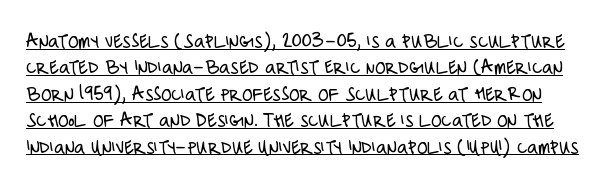
The image shows 21 px text type, upright; set normal line spacing (1.26x), normal letter spacing, underlined.
